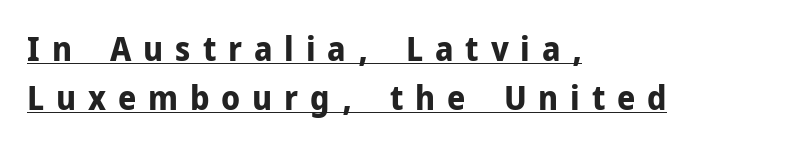
Is the letter spacing exaggerated? Yes — the characters are pushed far apart. Do the letters lean? They stand straight. The passage shown is underscored from start to finish. Serif or sans? Sans — the stroke terminals are bare. Typeset ragged right — the left edge is the straight one.
